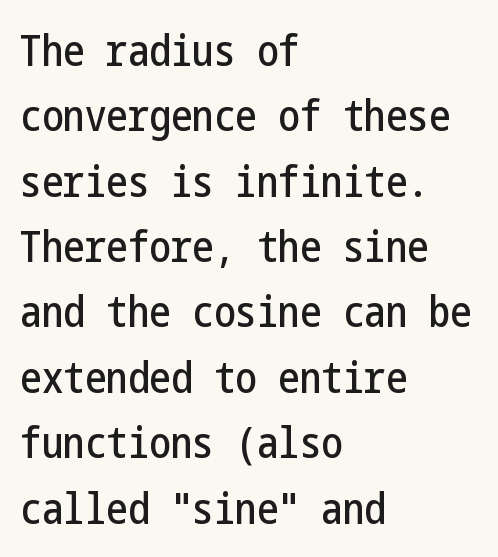
{"serif": "no", "italic": "no", "width": "condensed", "stroke_contrast": "low", "x_height": "medium", "underline": "no", "align": "left", "line_spacing": "normal", "line_spacing_ratio": 1.52, "letter_spacing": "normal", "letter_spacing_em": 0.0, "glyph_px": 43}
